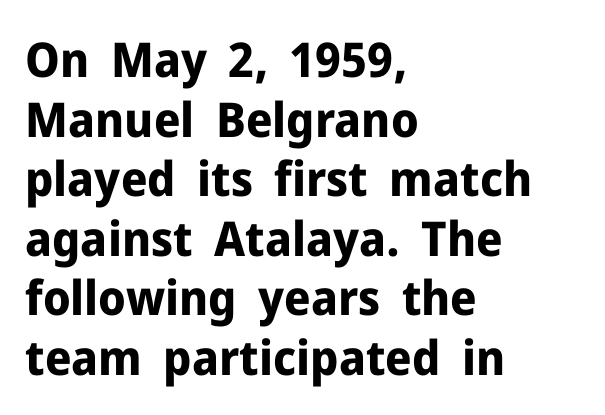
{"serif": "no", "italic": "no", "bold": "yes", "weight": "bold", "width": "normal", "stroke_contrast": "low", "x_height": "medium", "monospaced": "no", "underline": "no", "align": "left", "line_spacing_ratio": 1.24, "letter_spacing": "normal", "letter_spacing_em": 0.0, "glyph_px": 48}
